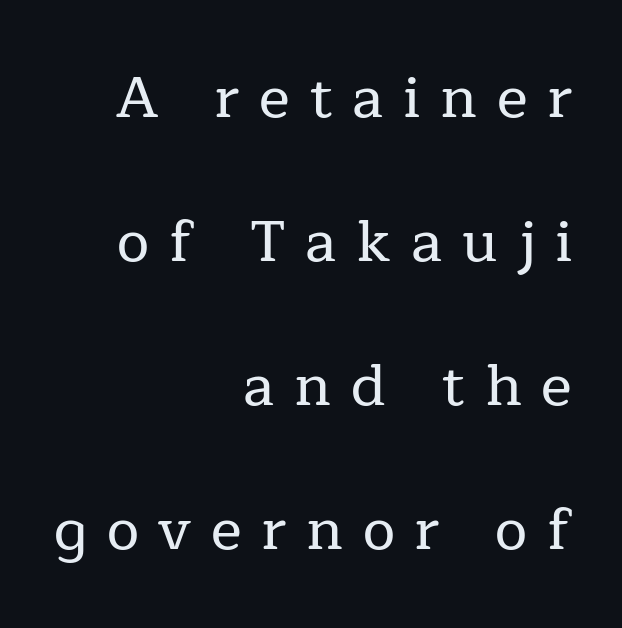
The image shows 58 px serif type, upright; set right-aligned, loose line spacing (2.48x), unusually wide letter spacing (+0.34 em), not underlined; low stroke contrast and a medium x-height.
